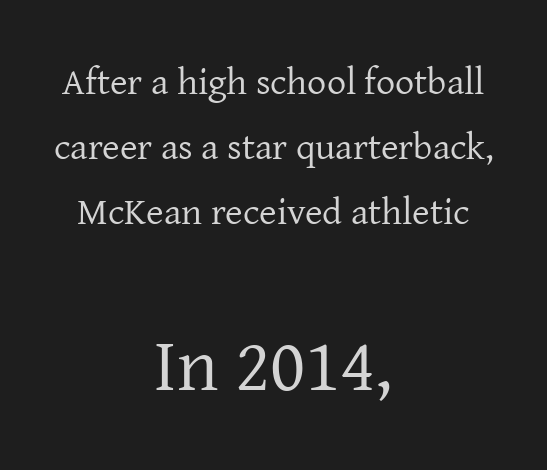
The passage shown is not bold in any degree. Small tapered or slab feet sit at the stroke ends, so this counts as serif. The passage shown is typed in a proportional face where columns would drift. Honestly, the letter spacing is just normal — you wouldn't notice it. Which chunk is bigger? The second one — the bottom block dwarfs the top.
